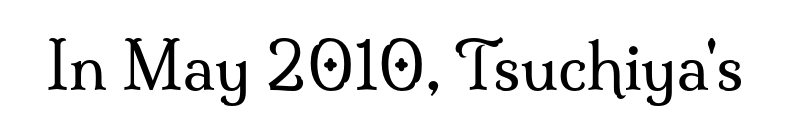
The face used here is rendered with its standard letterfit. Honestly, there is no underline to notice here at all. This is the regular roman posture of the typeface. Note: serifs present on the glyphs.
